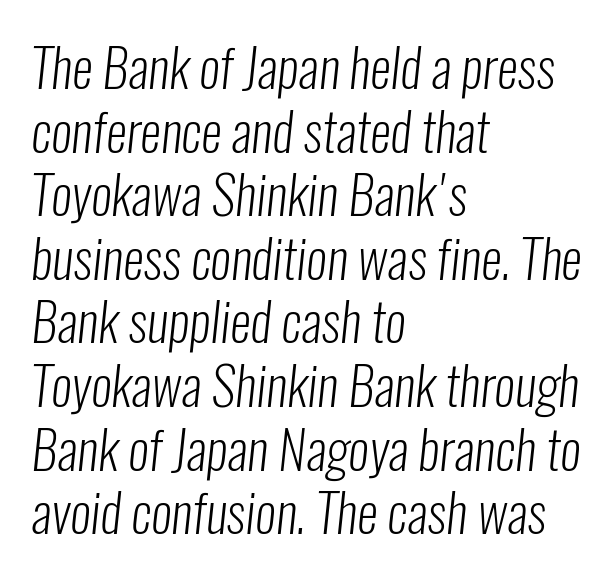
Q: Is the text bold? A: No.
Q: Is the typeface a serif or a sans-serif typeface? A: Sans-serif.
Q: Is the text underlined? A: No.
Q: How is the paragraph aligned? A: Left-aligned.
Q: Is the spacing between letters normal or unusually wide? A: Normal.
Q: Width (condensed, normal, or wide)? A: Condensed.
Q: Stroke contrast? A: Low.
Q: x-height? A: Medium.
Q: Monospaced? A: No.
